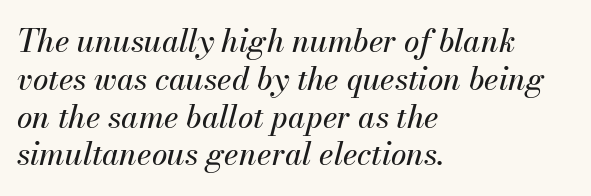
The image shows 31 px text type, italic (leaning right); set left-aligned, line spacing 1.22x, normal letter spacing, not underlined; medium stroke contrast and a small x-height.
